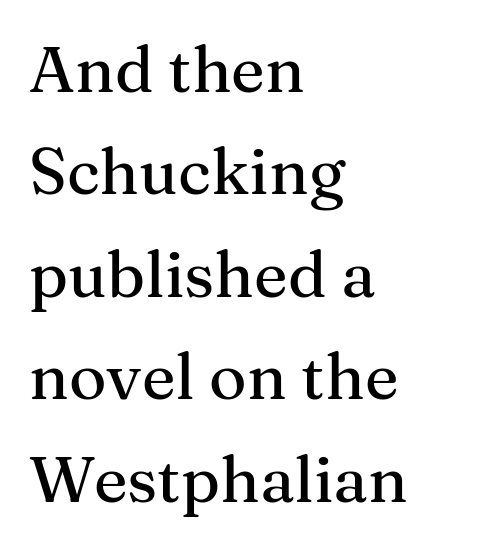
{"serif": "yes", "italic": "no", "width": "normal", "stroke_contrast": "medium", "x_height": "medium", "monospaced": "no", "underline": "no", "align": "left", "line_spacing": "normal", "line_spacing_ratio": 1.6, "letter_spacing": "normal", "letter_spacing_em": 0.0, "glyph_px": 64}
